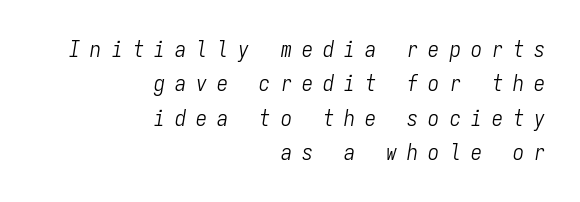
The image shows 22 px text type, italic (leaning right); set right-aligned, normal line spacing (1.56x), unusually wide letter spacing (+0.46 em), not underlined.
